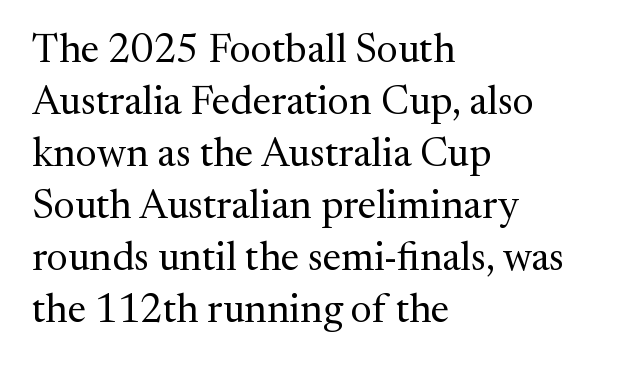
The image shows 40 px regular-weight serif type, upright; set left-aligned, normal line spacing (1.3x), normal letter spacing, not underlined; medium stroke contrast and a medium x-height.
